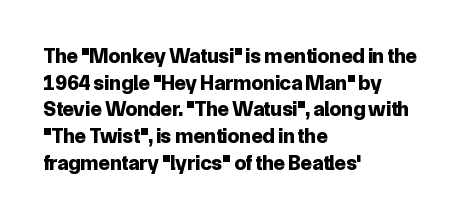
{"italic": "no", "bold": "yes", "underline": "no", "align": "left", "line_spacing": "normal", "line_spacing_ratio": 1.27, "letter_spacing": "normal", "letter_spacing_em": 0.0, "glyph_px": 21}
